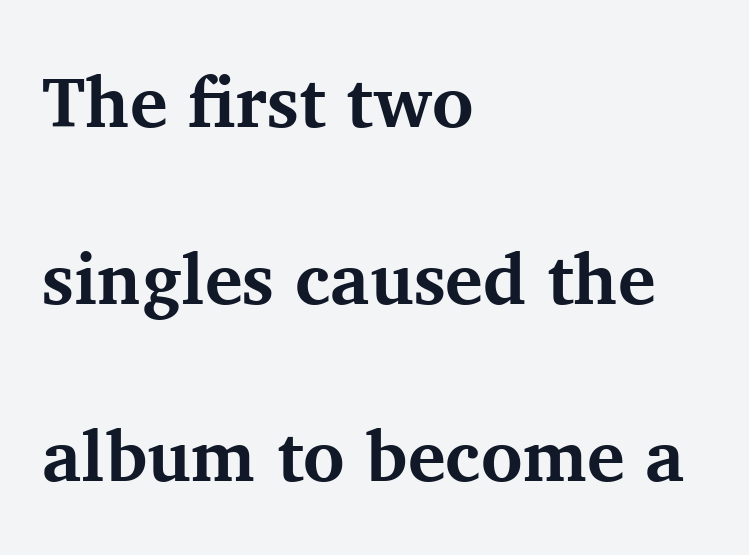
The image shows 71 px bold serif type, upright; set left-aligned, loose line spacing (2.49x), normal letter spacing, not underlined; medium stroke contrast and a medium x-height.
